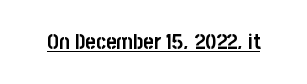
The image shows 22 px bold type, upright; set normal letter spacing, underlined.
